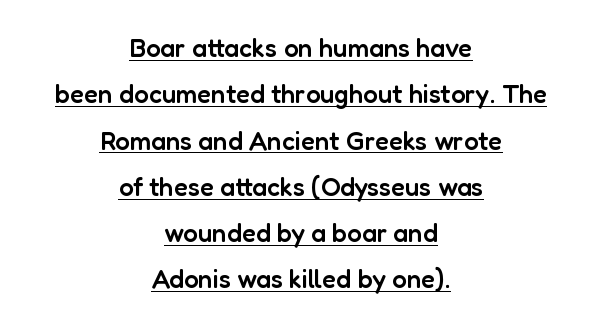
The image shows 26 px text type, upright; set centered, line spacing 1.78x, normal letter spacing, underlined.
